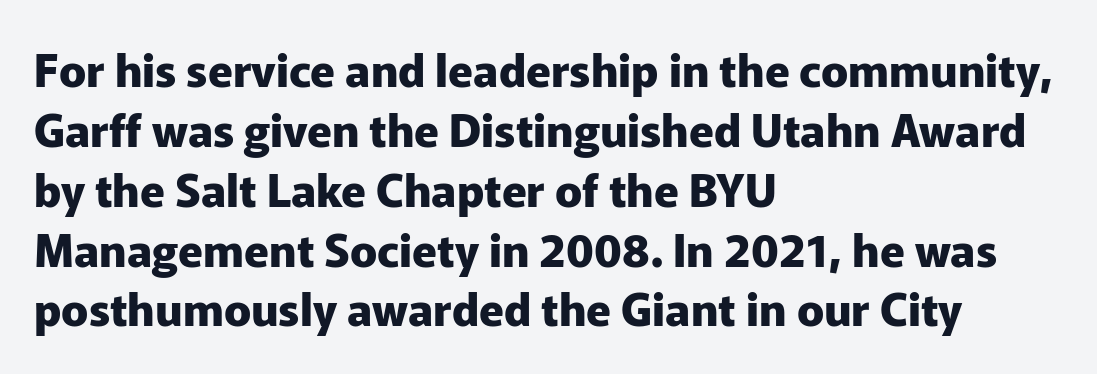
Q: Is the text bold? A: Yes.
Q: Is the text italic (slanted)? A: No, it is upright.
Q: Is the typeface a serif or a sans-serif typeface? A: Sans-serif.
Q: Is the text underlined? A: No.
Q: How is the paragraph aligned? A: Left-aligned.
Q: Is the spacing between letters normal or unusually wide? A: Normal.
Q: Is the spacing between lines tight, normal or loose? A: Normal.
Q: Width (condensed, normal, or wide)? A: Normal.
Q: Stroke contrast? A: Low.
Q: x-height? A: Medium.
Q: Monospaced? A: No.
